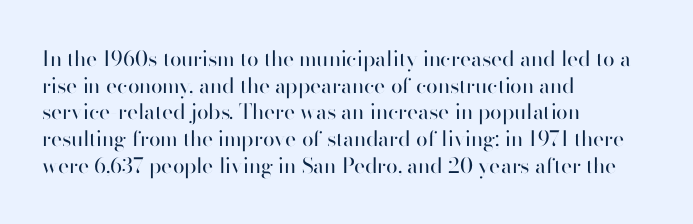
Q: Is the text bold? A: No.
Q: Is the text italic (slanted)? A: No, it is upright.
Q: Is the text underlined? A: No.
Q: How is the paragraph aligned? A: Left-aligned.
Q: Is the spacing between letters normal or unusually wide? A: Normal.
Q: Is the spacing between lines tight, normal or loose? A: Normal.
